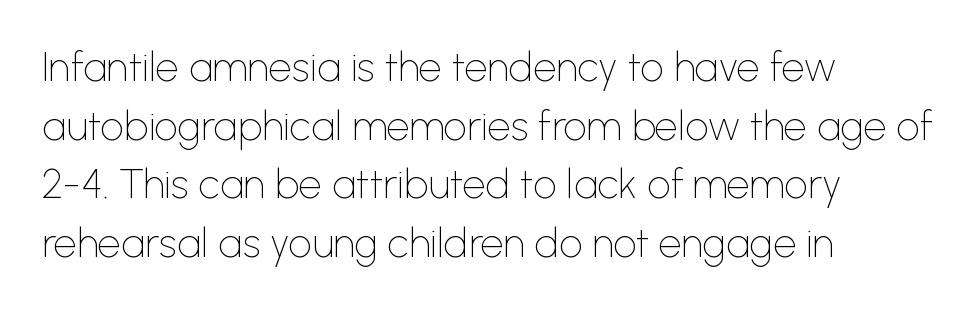
{"serif": "no", "italic": "no", "bold": "no", "weight": "thin", "width": "normal", "stroke_contrast": "low", "x_height": "medium", "monospaced": "no", "underline": "no", "align": "left", "line_spacing": "normal", "line_spacing_ratio": 1.43, "letter_spacing": "normal", "letter_spacing_em": 0.0, "glyph_px": 41}
